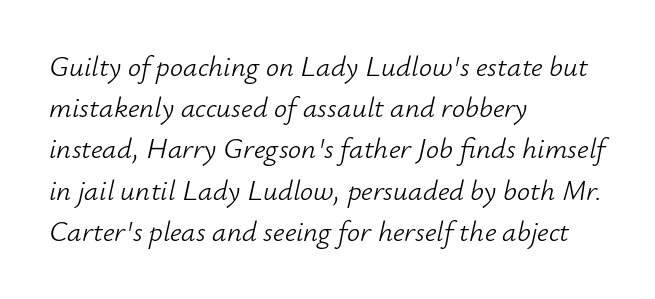
{"italic": "yes", "lean": "right", "slant_degrees": 12, "bold": "no", "weight": "light", "width": "normal", "stroke_contrast": "low", "x_height": "small", "monospaced": "no", "underline": "no", "align": "left", "line_spacing": "normal", "line_spacing_ratio": 1.42, "letter_spacing": "normal", "letter_spacing_em": 0.0, "glyph_px": 29}
